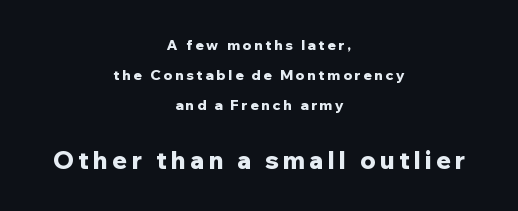
The passage shown begins with its smaller block and ends with its larger one. The typesetting leans heavy: a genuine bold. The space beneath each line is pristine and unruled. The text block is weighted toward neither margin, spreading evenly from the middle. The lettering stays uniformly vertical, giving the passage a roman look.
